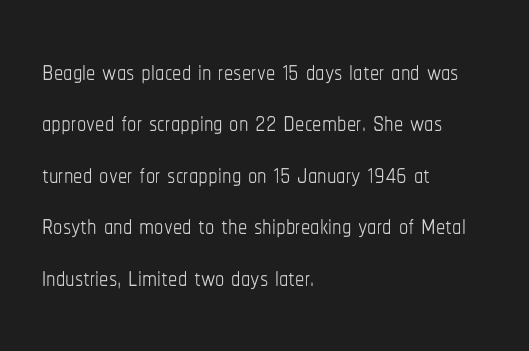
The image shows 37 px thin, condensed type, upright; set left-aligned, normal line spacing (1.39x), normal letter spacing, not underlined; low stroke contrast and a medium x-height.
